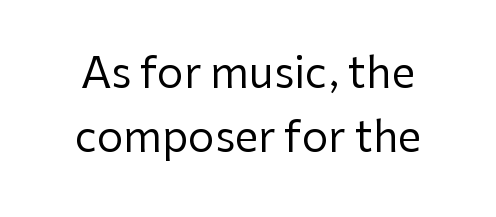
The image shows 42 px regular-weight sans-serif type, upright; set centered, normal line spacing (1.52x), normal letter spacing, not underlined; low stroke contrast and a medium x-height.
